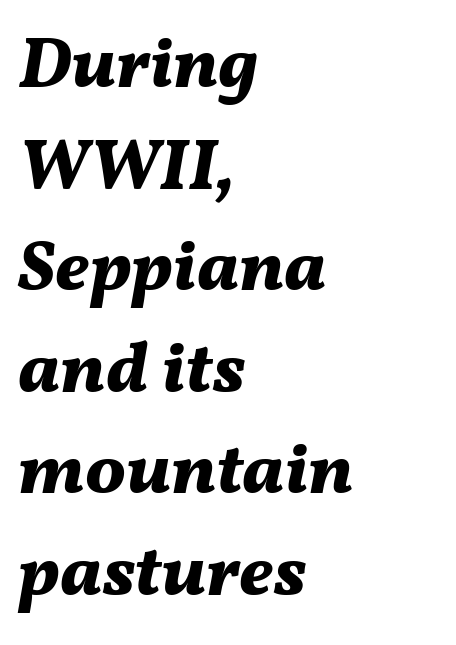
The image shows 72 px bold type, italic (leaning right); set left-aligned, normal line spacing (1.41x), normal letter spacing, not underlined; medium stroke contrast and a medium x-height.
